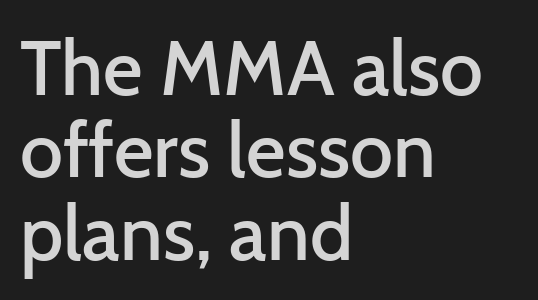
Caption: multi-line text, flush left, ragged right. The passage shown has conventional tracking throughout. Each letter keeps its own natural width here, so spacing adapts to shape. Quick note: underline off. These lines are composed in type without serifs. Stroke thickness is moderately raised; the sample reads as semibold.
